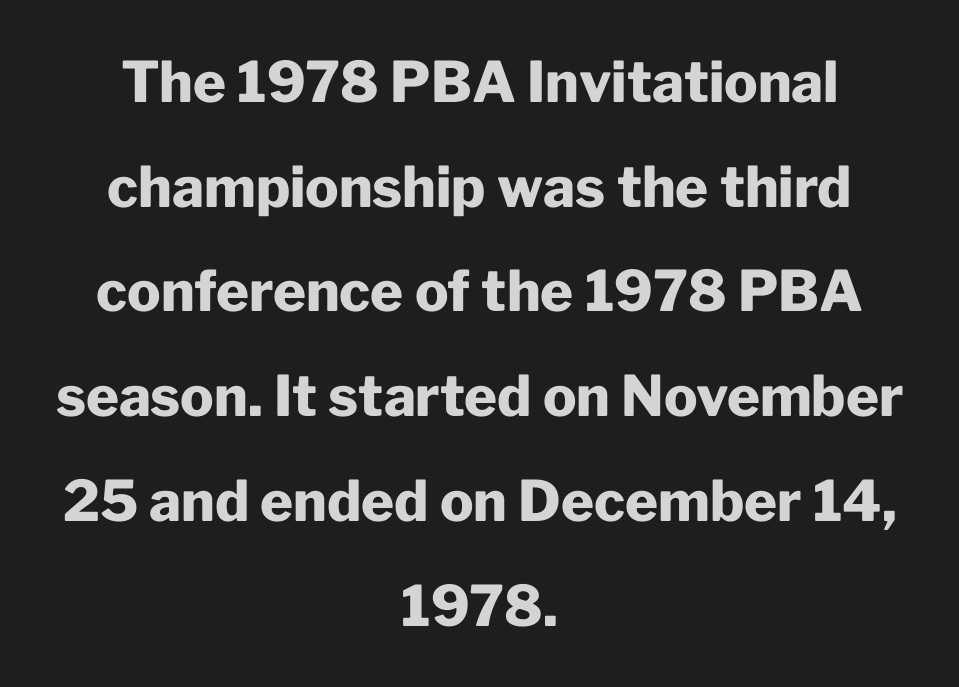
{"serif": "no", "italic": "no", "bold": "yes", "weight": "heavy", "width": "normal", "stroke_contrast": "low", "x_height": "medium", "monospaced": "no", "underline": "no", "align": "center", "line_spacing_ratio": 1.87, "letter_spacing": "normal", "letter_spacing_em": 0.0, "glyph_px": 56}
